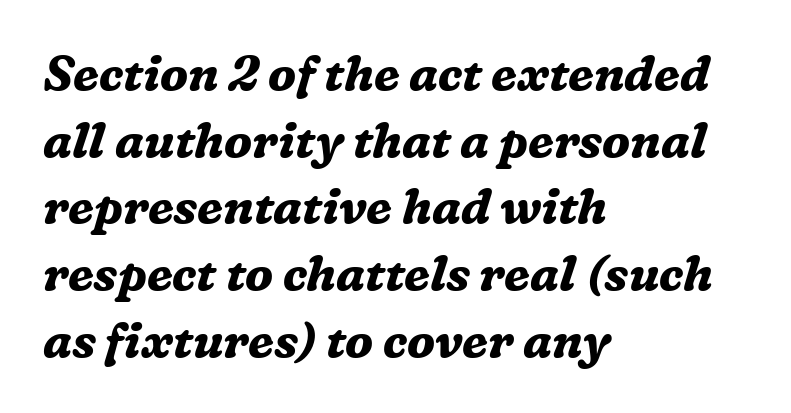
The image shows 48 px bold serif type, italic (leaning right); set left-aligned, normal line spacing (1.39x), normal letter spacing, not underlined; medium stroke contrast and a medium x-height.
